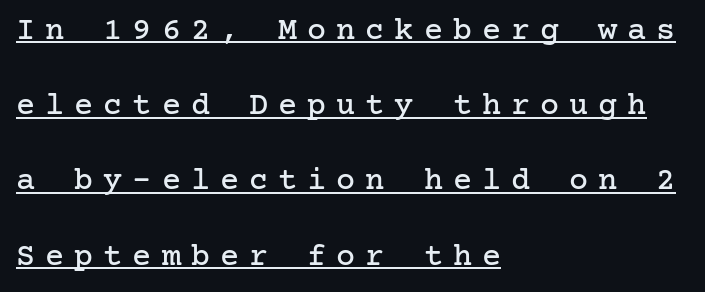
{"serif": "yes", "italic": "no", "width": "normal", "stroke_contrast": "low", "x_height": "medium", "underline": "yes", "align": "left", "line_spacing": "loose", "line_spacing_ratio": 2.35, "letter_spacing": "wide", "letter_spacing_em": 0.31, "glyph_px": 32}
